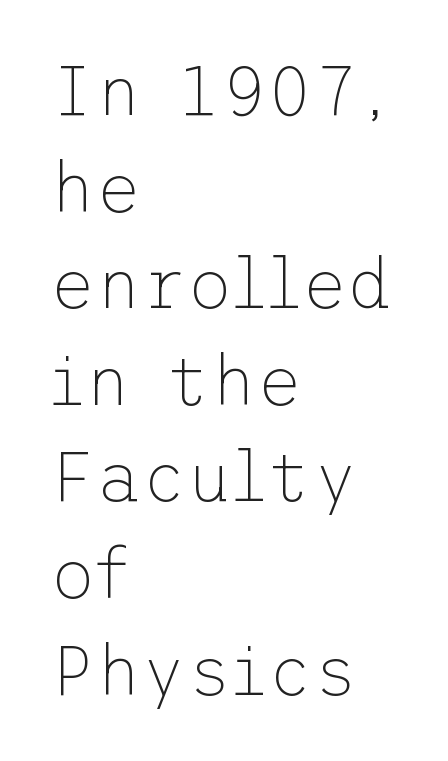
The image shows 70 px thin sans-serif type, upright; set left-aligned, normal line spacing (1.38x), normal letter spacing, not underlined; low stroke contrast and a medium x-height.
